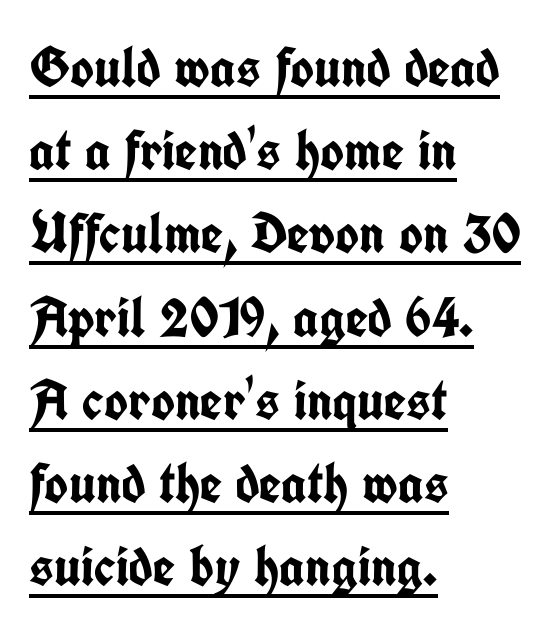
Q: Is the text bold? A: Yes.
Q: Is the text italic (slanted)? A: No, it is upright.
Q: Is the typeface a serif or a sans-serif typeface? A: Sans-serif.
Q: Is the text underlined? A: Yes.
Q: How is the paragraph aligned? A: Left-aligned.
Q: Is the spacing between letters normal or unusually wide? A: Normal.
Q: Is the spacing between lines tight, normal or loose? A: Normal.
Q: Width (condensed, normal, or wide)? A: Condensed.
Q: Stroke contrast? A: Low.
Q: x-height? A: Medium.
Q: Monospaced? A: No.
